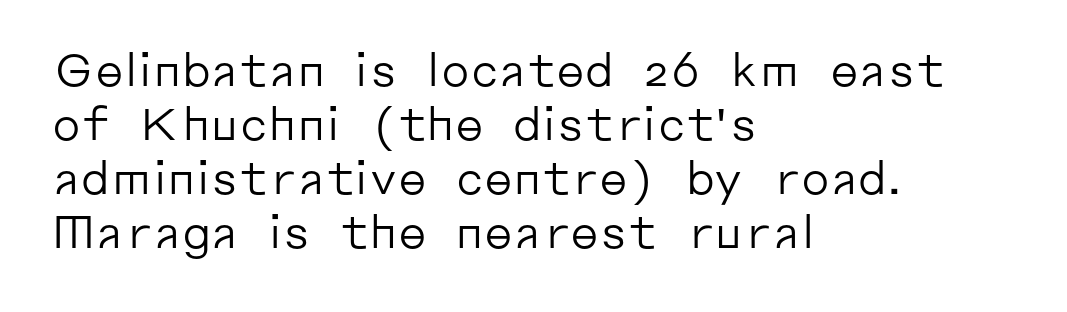
The image shows 45 px regular-weight sans-serif type, upright; set left-aligned, line spacing 1.2x, normal letter spacing, not underlined; low stroke contrast and a medium x-height.
